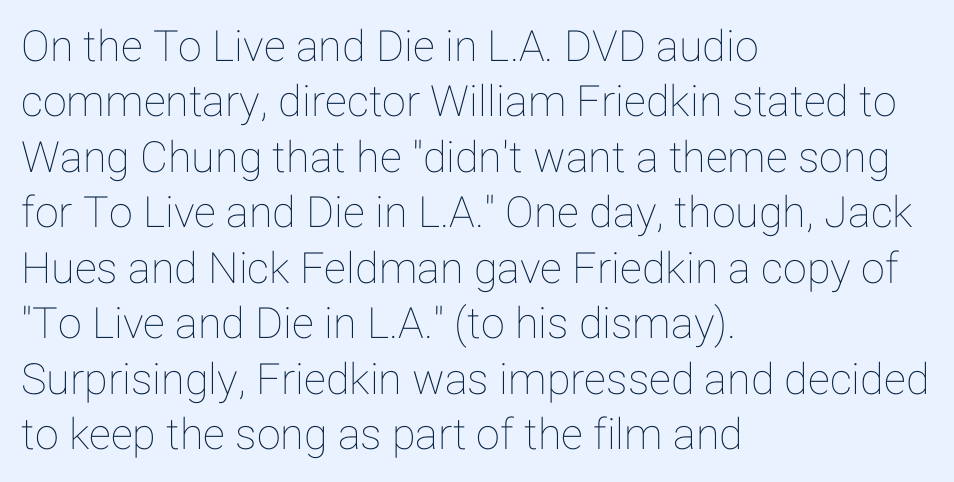
The image shows 43 px text type, upright; set left-aligned, normal line spacing (1.29x), normal letter spacing, not underlined; low stroke contrast and a medium x-height.
